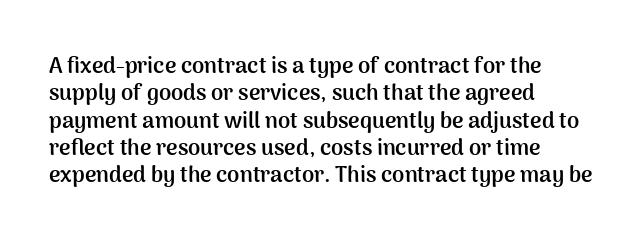
Q: Is the text bold? A: Yes.
Q: Is the text italic (slanted)? A: No, it is upright.
Q: Is the text underlined? A: No.
Q: How is the paragraph aligned? A: Left-aligned.
Q: Is the spacing between letters normal or unusually wide? A: Normal.
